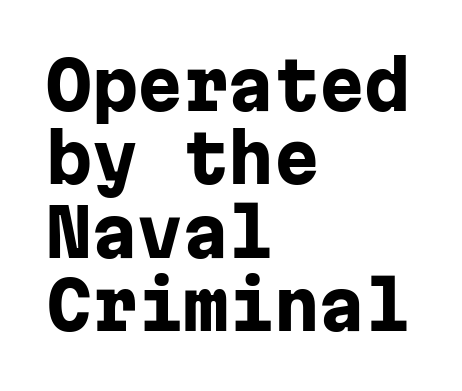
Posture: upright roman. Which margin do the lines hug? The left one — the right edge is uneven. Lines of text with bare space underneath. Observe the absence of serifs on each vertical stroke in this sample. Successive baselines arrive quickly, one right under another.
